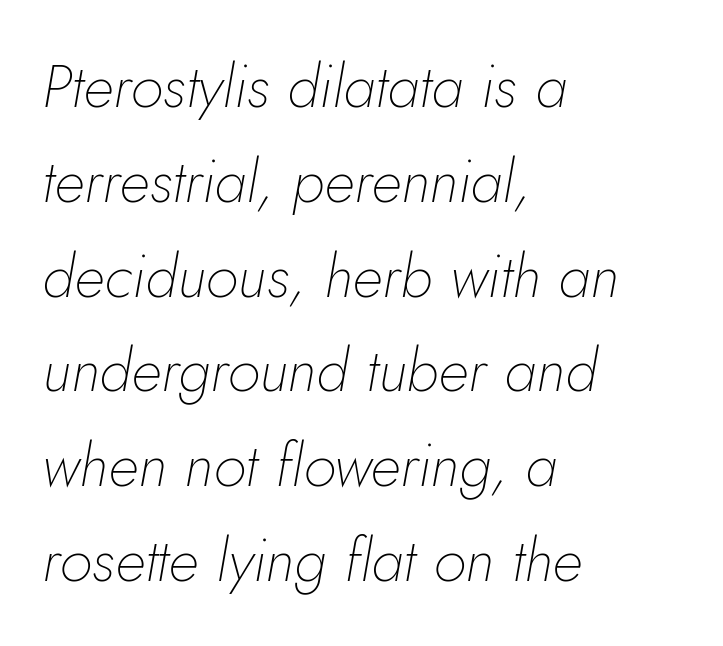
{"italic": "yes", "lean": "right", "slant_degrees": 5, "bold": "no", "weight": "thin", "width": "normal", "stroke_contrast": "low", "x_height": "small", "monospaced": "no", "underline": "no", "align": "left", "line_spacing": "normal", "line_spacing_ratio": 1.58, "letter_spacing": "normal", "letter_spacing_em": 0.0, "glyph_px": 60}
